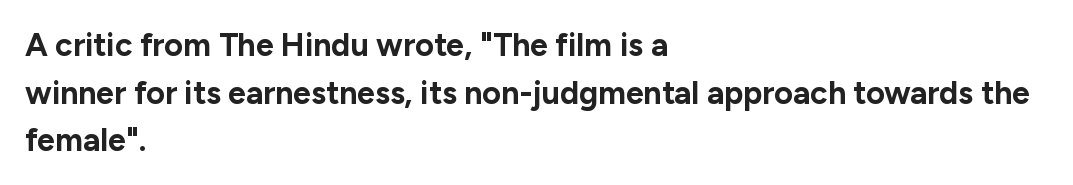
Q: Is the text bold? A: Yes.
Q: Is the text italic (slanted)? A: No, it is upright.
Q: Is the typeface a serif or a sans-serif typeface? A: Sans-serif.
Q: Is the text underlined? A: No.
Q: How is the paragraph aligned? A: Left-aligned.
Q: Is the spacing between letters normal or unusually wide? A: Normal.
Q: Is the spacing between lines tight, normal or loose? A: Normal.
Q: Width (condensed, normal, or wide)? A: Normal.
Q: Stroke contrast? A: Low.
Q: x-height? A: Medium.
Q: Monospaced? A: No.
